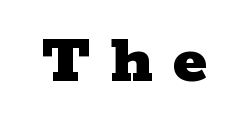
Q: Is the text bold? A: Yes.
Q: Is the text italic (slanted)? A: No, it is upright.
Q: Is the typeface a serif or a sans-serif typeface? A: Serif.
Q: Is the text underlined? A: No.
Q: Is the spacing between letters normal or unusually wide? A: Unusually wide.
Q: Width (condensed, normal, or wide)? A: Wide.
Q: Stroke contrast? A: Low.
Q: x-height? A: Medium.
Q: Monospaced? A: No.
